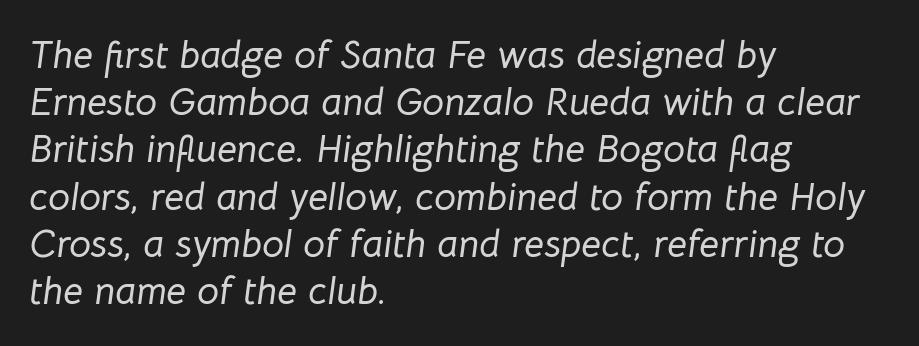
{"italic": "yes", "lean": "right", "slant_degrees": 8, "width": "normal", "stroke_contrast": "low", "x_height": "medium", "monospaced": "no", "underline": "no", "align": "left", "line_spacing_ratio": 1.21, "letter_spacing": "normal", "letter_spacing_em": 0.0, "glyph_px": 39}
